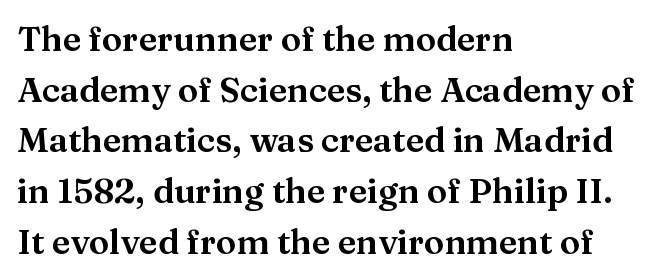
Q: Is the text italic (slanted)? A: No, it is upright.
Q: Is the typeface a serif or a sans-serif typeface? A: Serif.
Q: Is the text underlined? A: No.
Q: How is the paragraph aligned? A: Left-aligned.
Q: Is the spacing between letters normal or unusually wide? A: Normal.
Q: Is the spacing between lines tight, normal or loose? A: Normal.
Q: Width (condensed, normal, or wide)? A: Wide.
Q: Stroke contrast? A: Medium.
Q: x-height? A: Medium.
Q: Monospaced? A: No.
